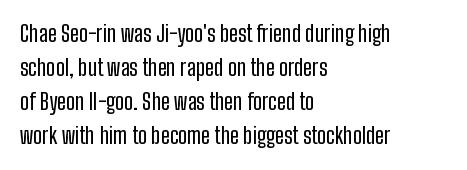
Q: Is the text italic (slanted)? A: No, it is upright.
Q: Is the text underlined? A: No.
Q: How is the paragraph aligned? A: Left-aligned.
Q: Is the spacing between letters normal or unusually wide? A: Normal.
Q: Is the spacing between lines tight, normal or loose? A: Normal.
